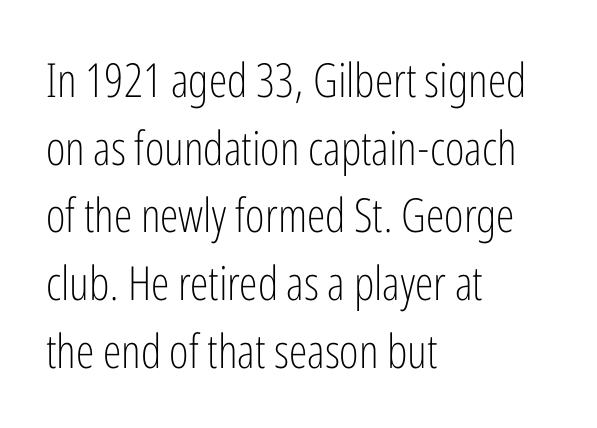
Weight: in the light-to-regular range. You could not count columns in this text — the font is proportionally spaced. Descender tails drop into unmarked territory. Nothing sits at the stroke ends, so this counts as sans-serif.
